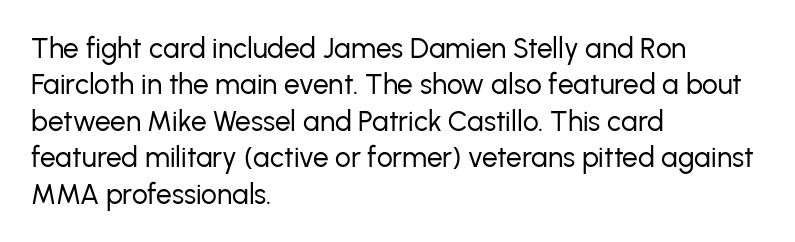
{"serif": "no", "italic": "no", "bold": "no", "weight": "regular", "width": "normal", "stroke_contrast": "low", "x_height": "medium", "monospaced": "no", "underline": "no", "align": "left", "line_spacing": "normal", "line_spacing_ratio": 1.3, "letter_spacing": "normal", "letter_spacing_em": 0.0, "glyph_px": 28}
